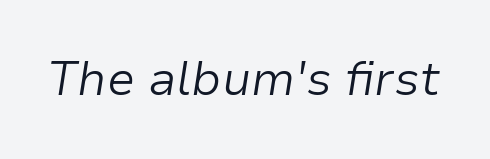
The image shows 47 px light type, italic (leaning right); set normal letter spacing, not underlined; low stroke contrast and a medium x-height.
